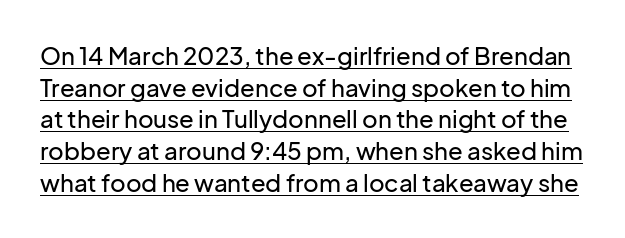
Vertical strokes here are truly vertical. This rendering features underlined lettering. Is there much room between lines? A standard amount, neither cramped nor airy. Nothing unusual about the tracking: characters are spaced as the font intends.
